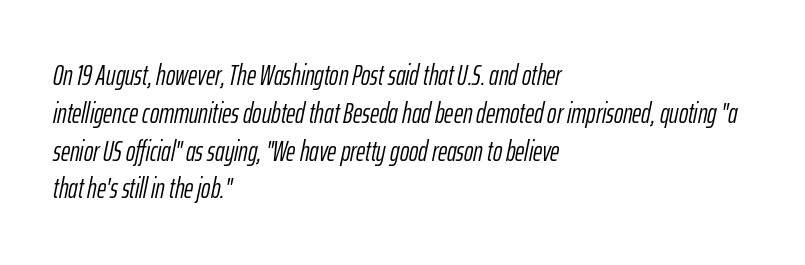
{"italic": "yes", "lean": "right", "slant_degrees": 12, "bold": "no", "weight": "light", "width": "condensed", "stroke_contrast": "low", "x_height": "medium", "monospaced": "no", "underline": "no", "align": "left", "line_spacing": "normal", "line_spacing_ratio": 1.35, "letter_spacing": "normal", "letter_spacing_em": 0.0, "glyph_px": 28}
